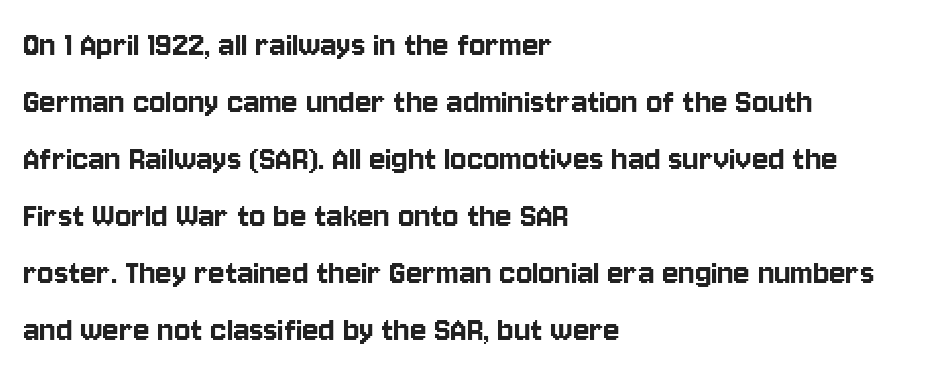
Q: Is the text italic (slanted)? A: No, it is upright.
Q: Is the typeface a serif or a sans-serif typeface? A: Sans-serif.
Q: Is the text underlined? A: No.
Q: How is the paragraph aligned? A: Left-aligned.
Q: Is the spacing between letters normal or unusually wide? A: Normal.
Q: Is the spacing between lines tight, normal or loose? A: Normal.
Q: Width (condensed, normal, or wide)? A: Condensed.
Q: Stroke contrast? A: Low.
Q: x-height? A: Large.
Q: Monospaced? A: No.
